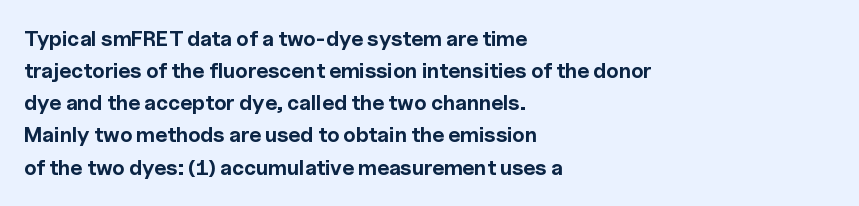
Tracking value appears to be zero — textbook default spacing. Is the type bold? Yes — the strokes are clearly thick and heavy. The block of text has a typical density, with ordinary space between rows. The rag falls on the right side of this text block. Words float on clear page, feet unadorned.
